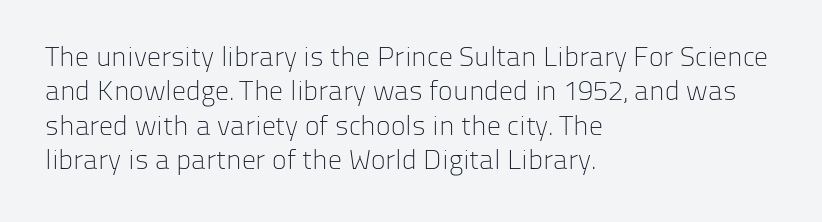
Tracking here is standard; glyphs follow each other at the usual distance. Spacing verdict: proportional, widths tailored to each character. Type style note: lacks serifs. Does the copy run flush right? No — it runs flush left.
